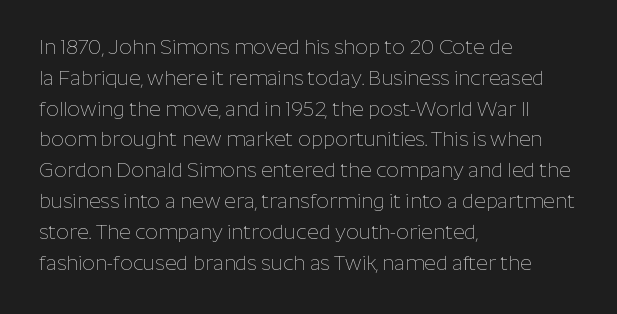
Q: Is the text bold? A: No.
Q: Is the text italic (slanted)? A: No, it is upright.
Q: Is the text underlined? A: No.
Q: How is the paragraph aligned? A: Left-aligned.
Q: Is the spacing between letters normal or unusually wide? A: Normal.
Q: Is the spacing between lines tight, normal or loose? A: Normal.
